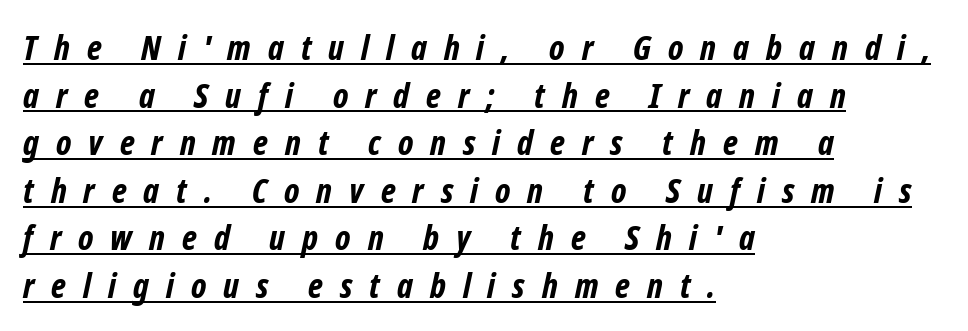
{"serif": "no", "bold": "yes", "weight": "bold", "width": "condensed", "stroke_contrast": "low", "x_height": "medium", "monospaced": "no", "underline": "yes", "align": "left", "line_spacing": "normal", "line_spacing_ratio": 1.4, "letter_spacing": "wide", "letter_spacing_em": 0.5, "glyph_px": 34}
